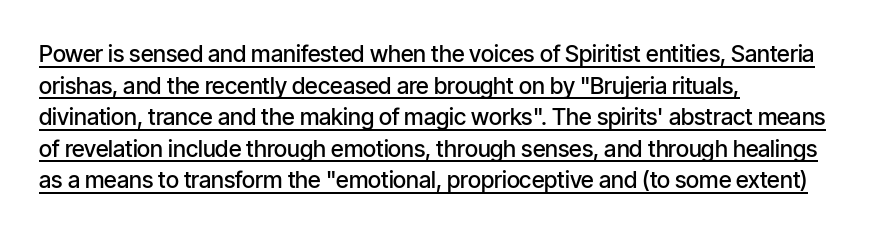
Here the glyphs are tracked normally, forming tight word shapes. This is moderately heavy type, rendered in semibold. Like a heading marked for emphasis, these lines bear an underscore. Ascenders rise straight up at ninety degrees. Casual observation: everything's shoved over to the left.
